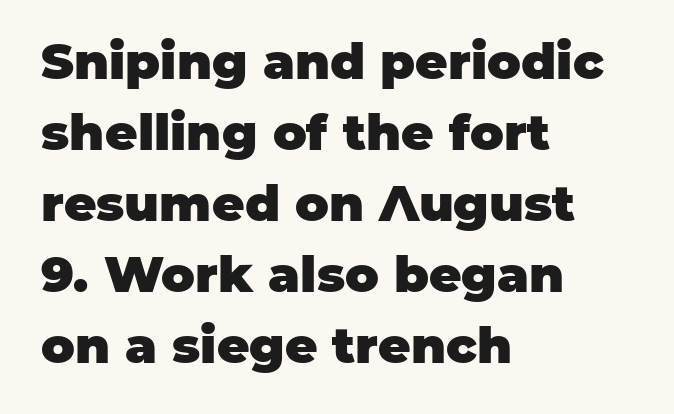
No word sits above an underline. The rendering shows plain stroke endings on the letterforms — a sans-serif design. Vertical spacing — default. Note the varied advance widths — an 'i' is clearly narrower than an 'm'. You'd pick this weight for a headline — it's a proper bold.
